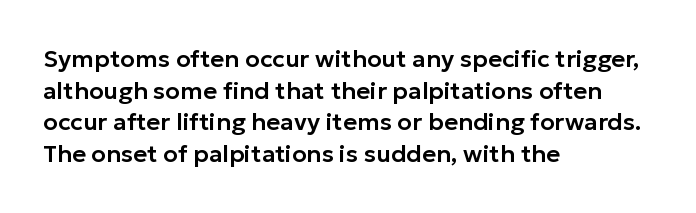
Q: Is the text italic (slanted)? A: No, it is upright.
Q: Is the text underlined? A: No.
Q: How is the paragraph aligned? A: Left-aligned.
Q: Is the spacing between letters normal or unusually wide? A: Normal.
Q: Is the spacing between lines tight, normal or loose? A: Normal.
